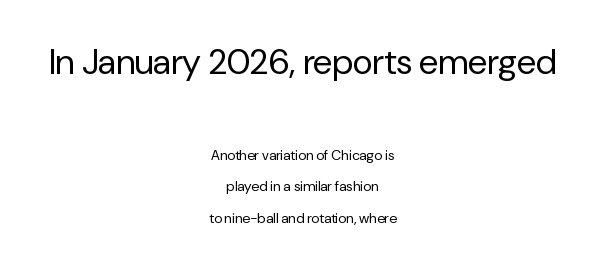
The image shows 35 px regular-weight sans-serif type, upright; set centered, loose line spacing (2.25x), normal letter spacing, not underlined; the first (top) block is 2.5x larger; low stroke contrast and a medium x-height.
